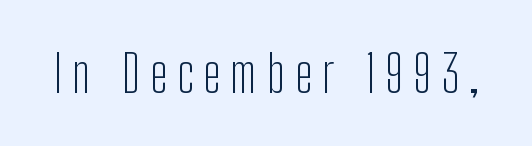
You can tell from the bare stems that sans-serif type was used. In terms of posture, this sample is upright. No chunkiness to these letters — they're not bold. The area under the type is left untouched. You could not count columns in this text — the font is proportionally spaced. Here the glyphs are tracked loosely, breaking word shapes into spaced letters.
